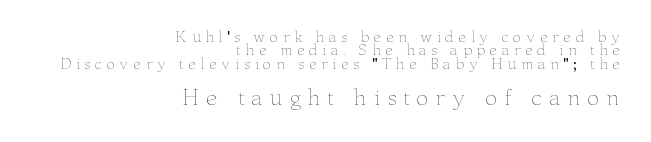
The image shows 21 px text type, upright; set right-aligned, tight line spacing (0.96x), unusually wide letter spacing (+0.32 em), not underlined; the second (bottom) block is 1.5x larger.
